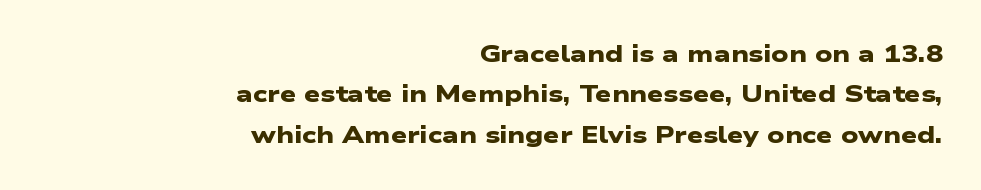
{"bold": "yes", "underline": "no", "align": "right", "line_spacing_ratio": 1.76, "letter_spacing": "normal", "letter_spacing_em": 0.0, "glyph_px": 23}
